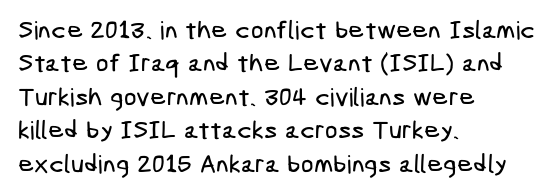
{"underline": "no", "align": "left", "line_spacing": "normal", "line_spacing_ratio": 1.34, "letter_spacing": "normal", "letter_spacing_em": 0.0, "glyph_px": 25}
